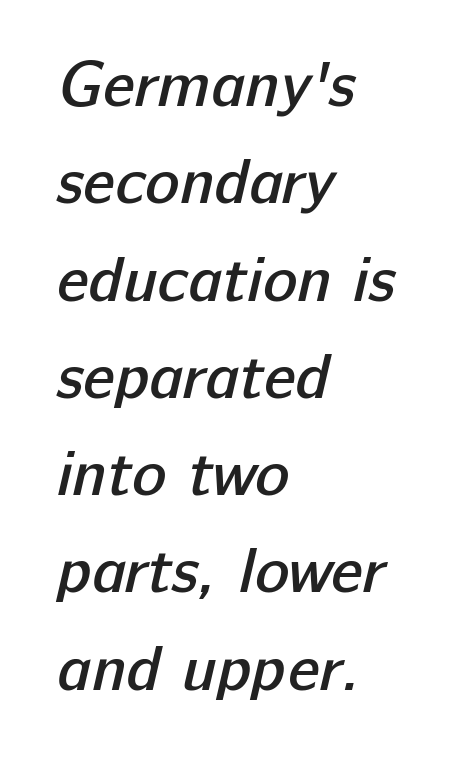
{"serif": "no", "bold": "semi", "weight": "semibold", "width": "normal", "stroke_contrast": "low", "x_height": "medium", "monospaced": "no", "underline": "no", "align": "left", "line_spacing": "normal", "line_spacing_ratio": 1.52, "letter_spacing": "normal", "letter_spacing_em": 0.0, "glyph_px": 64}
